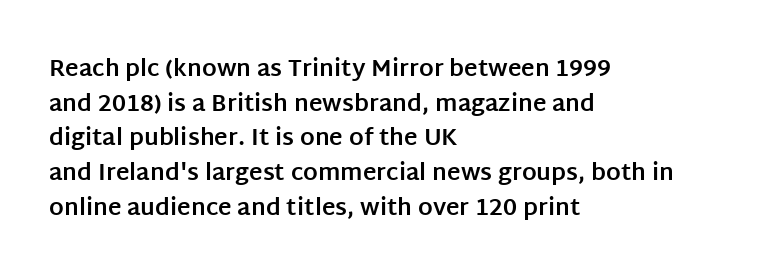
The image shows 23 px bold type, upright; set left-aligned, normal line spacing (1.51x), normal letter spacing, not underlined.
